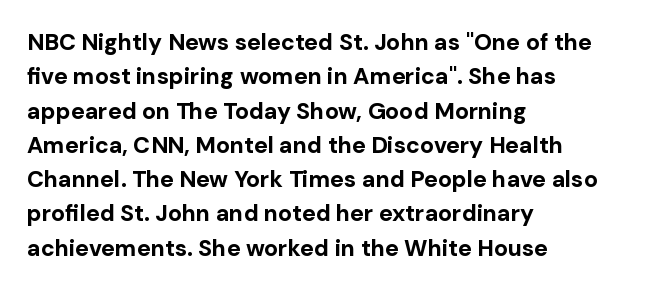
The image shows 23 px bold type, upright; set left-aligned, normal line spacing (1.49x), normal letter spacing, not underlined.
